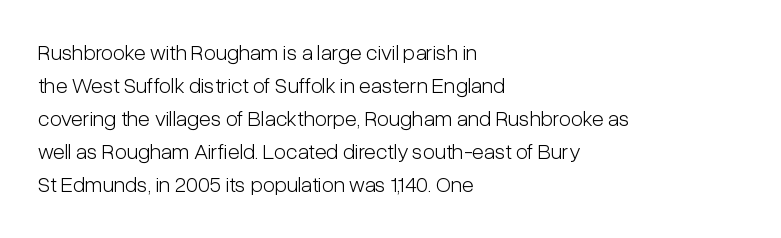
The image shows 22 px text type, upright; set left-aligned, normal line spacing (1.5x), normal letter spacing, not underlined.
